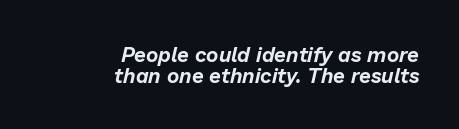
The image shows 21 px text type, italic (leaning right); set right-aligned, tight line spacing (1.02x), normal letter spacing, not underlined.
